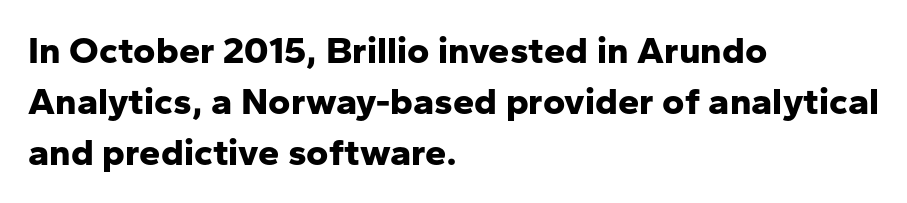
Q: Is the text bold? A: Yes.
Q: Is the text italic (slanted)? A: No, it is upright.
Q: Is the typeface a serif or a sans-serif typeface? A: Sans-serif.
Q: Is the text underlined? A: No.
Q: How is the paragraph aligned? A: Left-aligned.
Q: Is the spacing between letters normal or unusually wide? A: Normal.
Q: Is the spacing between lines tight, normal or loose? A: Normal.
Q: Width (condensed, normal, or wide)? A: Normal.
Q: Stroke contrast? A: Low.
Q: x-height? A: Medium.
Q: Monospaced? A: No.
